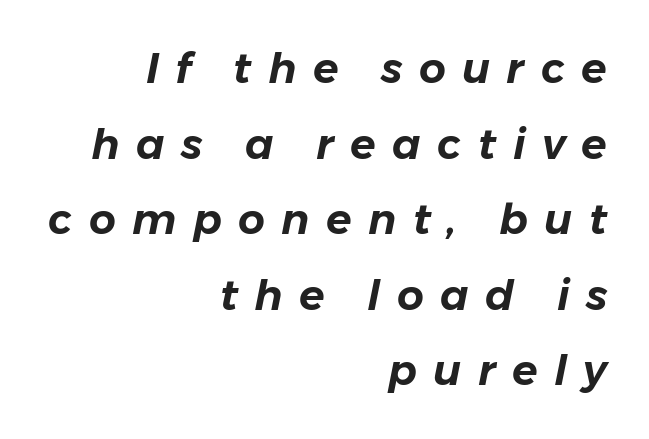
The image shows 42 px text type, italic (leaning right); set right-aligned, line spacing 1.8x, unusually wide letter spacing (+0.39 em), not underlined; low stroke contrast and a medium x-height.
